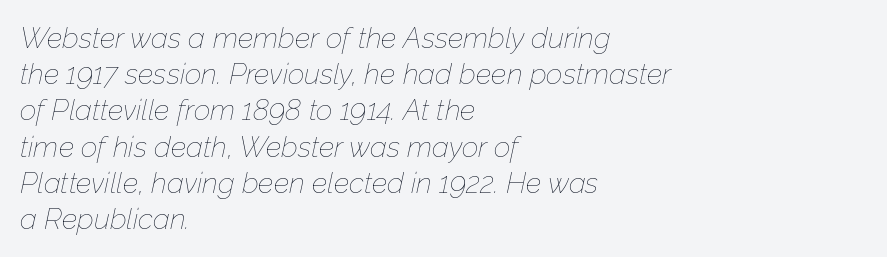
{"italic": "yes", "lean": "right", "slant_degrees": 12, "bold": "no", "weight": "thin", "width": "normal", "stroke_contrast": "low", "x_height": "medium", "monospaced": "no", "underline": "no", "align": "left", "line_spacing": "normal", "line_spacing_ratio": 1.25, "letter_spacing": "normal", "letter_spacing_em": 0.0, "glyph_px": 29}
